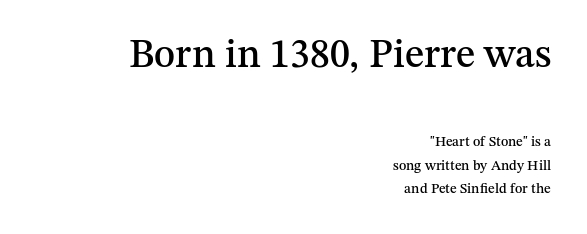
Q: Is the text italic (slanted)? A: No, it is upright.
Q: Is the typeface a serif or a sans-serif typeface? A: Serif.
Q: Is the text underlined? A: No.
Q: How is the paragraph aligned? A: Right-aligned.
Q: Is the spacing between letters normal or unusually wide? A: Normal.
Q: Is the spacing between lines tight, normal or loose? A: Normal.
Q: Which block of text is set in a larger size, the first (top) or the second (bottom)? A: The first (top) one.
Q: Width (condensed, normal, or wide)? A: Normal.
Q: Stroke contrast? A: Medium.
Q: x-height? A: Medium.
Q: Monospaced? A: No.
